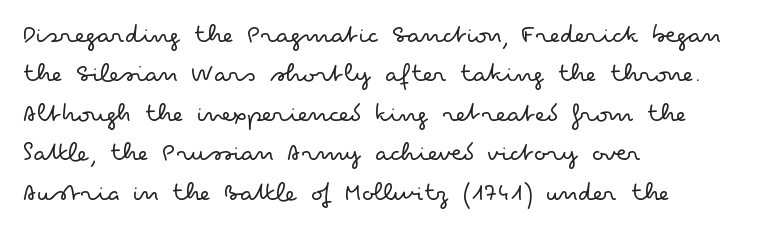
This rendering uses left alignment, leaving the right contour irregular. The font's upright variant was chosen for this text. Is the stroke heavy? The answer is a plain regular-or-lighter. The gaps between neighbouring characters are ordinary and unremarkable. Only glyphs here, with clear space below each row.
